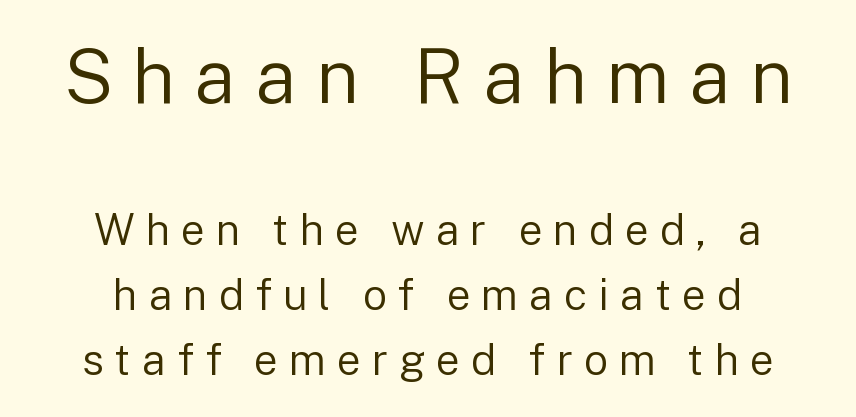
The image shows 75 px regular-weight sans-serif type, upright; set centered, normal line spacing (1.51x), unusually wide letter spacing (+0.25 em), not underlined; the first (top) block is 1.74x larger; low stroke contrast and a medium x-height.
